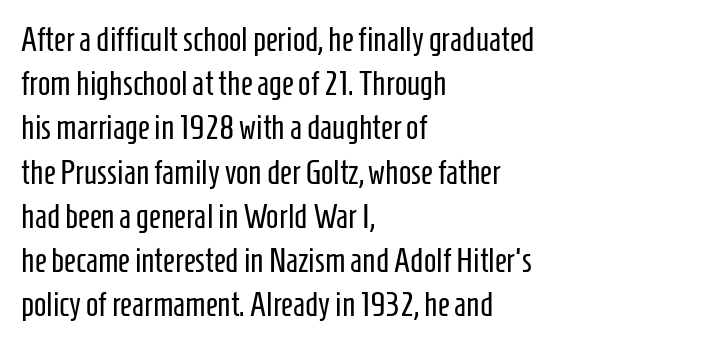
The image shows 33 px regular-weight, condensed sans-serif type, upright; set left-aligned, normal line spacing (1.34x), normal letter spacing, not underlined; low stroke contrast and a medium x-height.
